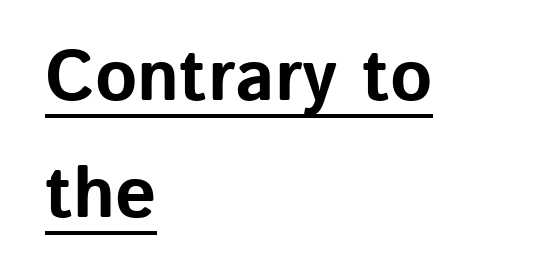
The image shows 72 px bold sans-serif type, upright; set left-aligned, normal line spacing (1.62x), normal letter spacing, underlined; low stroke contrast and a medium x-height.
